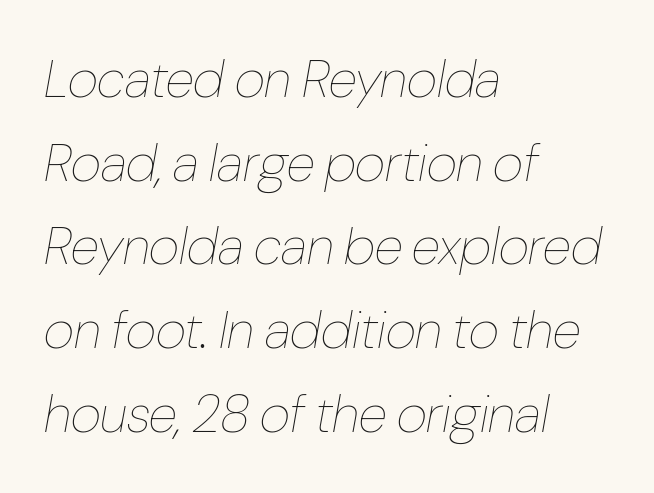
Notice how the stems are inclined rather than vertical — that's the hallmark of italics. Summary of weight: not heavy and not bold. There is no visible air inserted between adjacent glyphs. Honestly, the row spacing looks completely unremarkable. In CSS terms this would be text-align: left. Has an underline been added? It has not.
